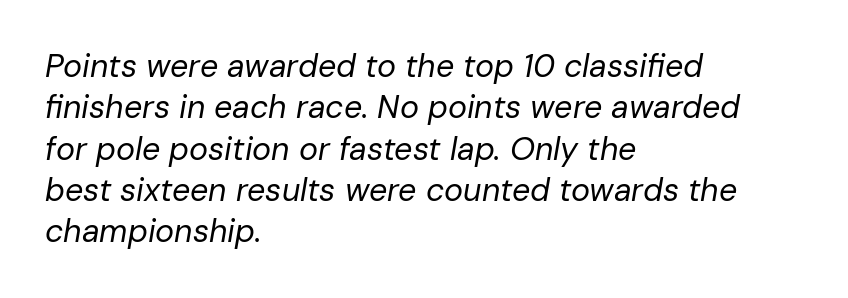
{"italic": "yes", "lean": "right", "slant_degrees": 10, "bold": "no", "weight": "regular", "width": "normal", "stroke_contrast": "low", "x_height": "medium", "monospaced": "no", "underline": "no", "align": "left", "line_spacing": "normal", "line_spacing_ratio": 1.29, "letter_spacing": "normal", "letter_spacing_em": 0.0, "glyph_px": 32}
